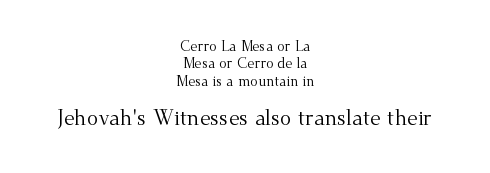
The image shows 21 px text type, upright; set centered, line spacing 1.24x, normal letter spacing, not underlined; the second (bottom) block is 1.5x larger.
